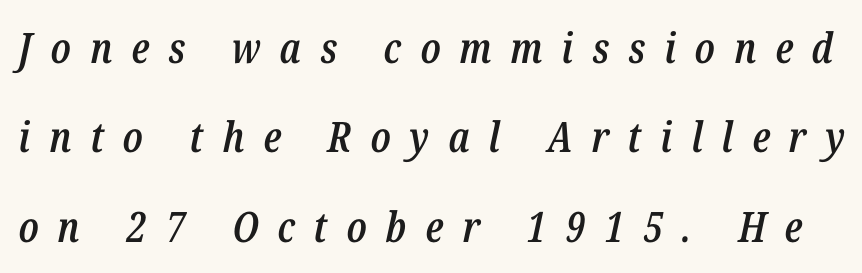
{"italic": "yes", "lean": "right", "slant_degrees": 12, "bold": "semi", "weight": "semibold", "width": "condensed", "stroke_contrast": "low", "x_height": "medium", "monospaced": "no", "underline": "no", "line_spacing": "loose", "line_spacing_ratio": 2.13, "letter_spacing": "wide", "letter_spacing_em": 0.45, "glyph_px": 42}
